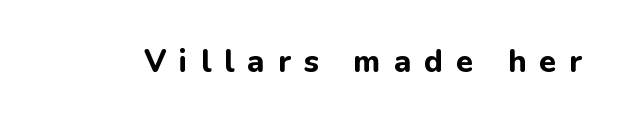
Q: Is the text bold? A: Yes.
Q: Is the text italic (slanted)? A: No, it is upright.
Q: Is the typeface a serif or a sans-serif typeface? A: Sans-serif.
Q: Is the text underlined? A: No.
Q: Is the spacing between letters normal or unusually wide? A: Unusually wide.
Q: Width (condensed, normal, or wide)? A: Normal.
Q: Stroke contrast? A: Low.
Q: x-height? A: Medium.
Q: Monospaced? A: No.
